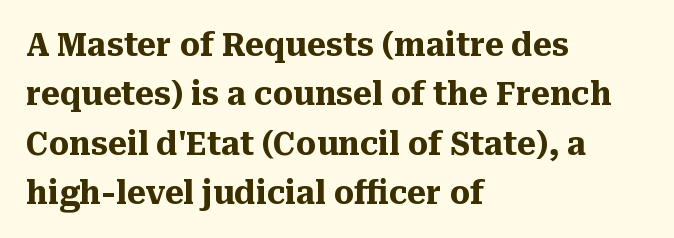
The characters display serif detailing at their extremities. Any mark beneath the type? The region is blank. Does the weight exceed regular? Yes, all the way to bold. Upright lettering throughout.
